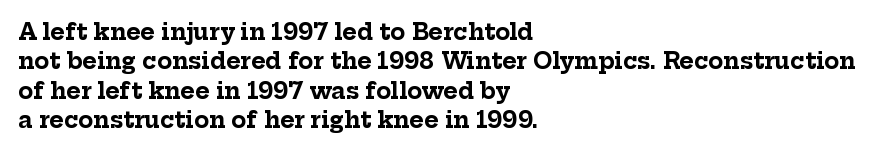
The image shows 22 px bold type, upright; set left-aligned, normal line spacing (1.33x), normal letter spacing, not underlined.
